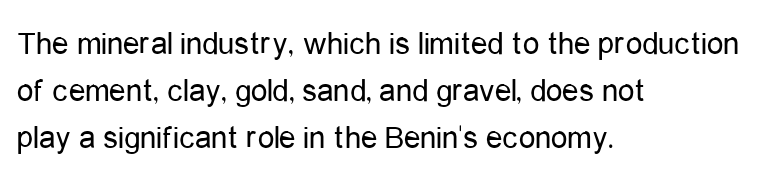
{"serif": "no", "italic": "no", "bold": "no", "weight": "regular", "width": "condensed", "stroke_contrast": "low", "x_height": "medium", "monospaced": "no", "underline": "no", "align": "left", "line_spacing": "normal", "line_spacing_ratio": 1.42, "letter_spacing": "normal", "letter_spacing_em": 0.0, "glyph_px": 33}
